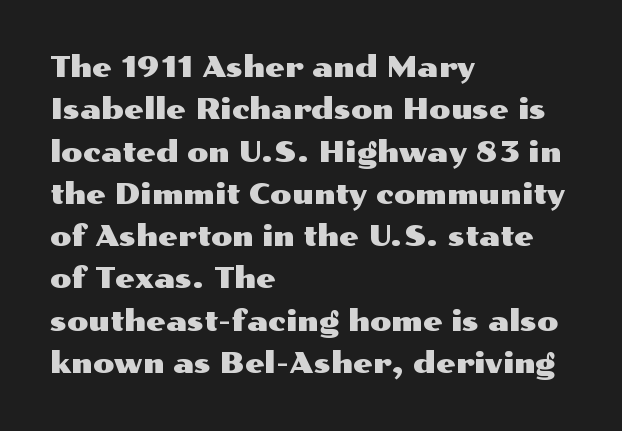
The image shows 28 px wide sans-serif type, upright; set left-aligned, normal line spacing (1.51x), normal letter spacing, not underlined; medium stroke contrast and a medium x-height.
